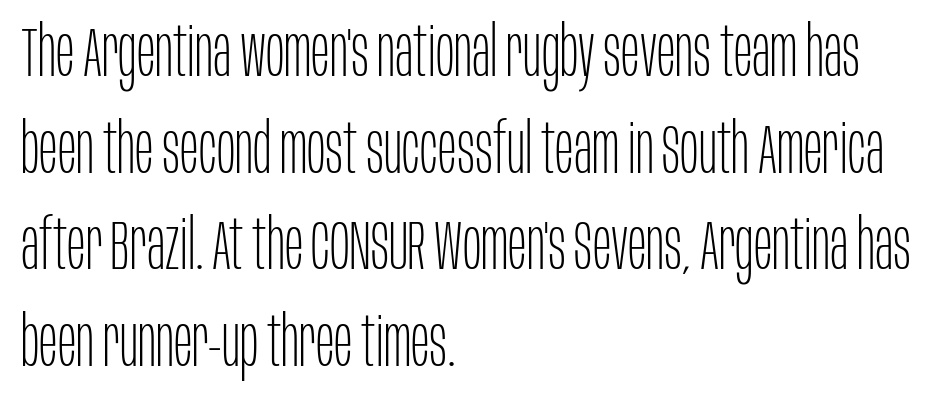
{"serif": "no", "italic": "no", "bold": "no", "weight": "thin", "width": "condensed", "stroke_contrast": "low", "x_height": "large", "monospaced": "no", "underline": "no", "align": "left", "line_spacing": "normal", "line_spacing_ratio": 1.4, "letter_spacing": "normal", "letter_spacing_em": 0.0, "glyph_px": 69}
